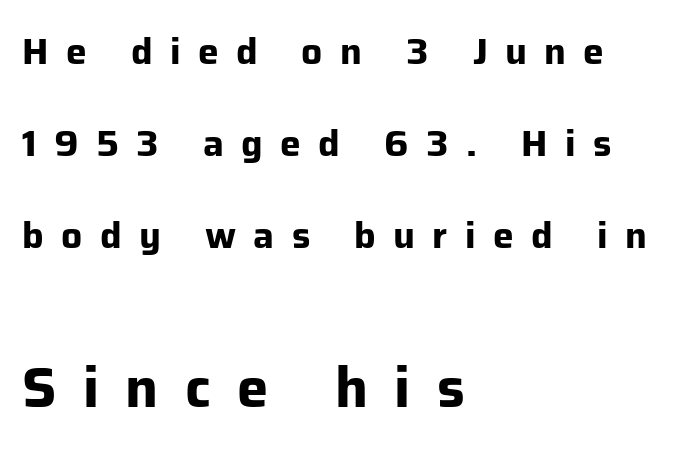
Q: Is the text bold? A: Yes.
Q: Is the text italic (slanted)? A: No, it is upright.
Q: Is the typeface a serif or a sans-serif typeface? A: Sans-serif.
Q: Is the text underlined? A: No.
Q: How is the paragraph aligned? A: Left-aligned.
Q: Is the spacing between letters normal or unusually wide? A: Unusually wide.
Q: Is the spacing between lines tight, normal or loose? A: Loose.
Q: Which block of text is set in a larger size, the first (top) or the second (bottom)? A: The second (bottom) one.
Q: Width (condensed, normal, or wide)? A: Normal.
Q: Stroke contrast? A: Low.
Q: x-height? A: Medium.
Q: Monospaced? A: No.
